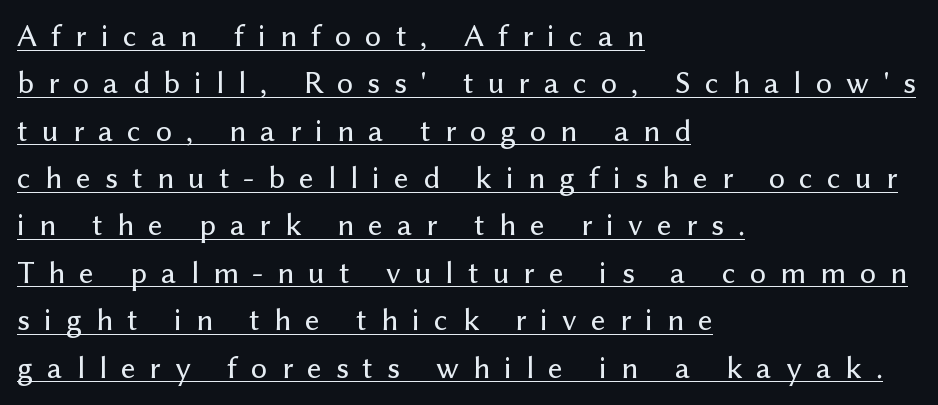
Q: Is the text italic (slanted)? A: No, it is upright.
Q: Is the typeface a serif or a sans-serif typeface? A: Sans-serif.
Q: Is the text underlined? A: Yes.
Q: How is the paragraph aligned? A: Left-aligned.
Q: Is the spacing between letters normal or unusually wide? A: Unusually wide.
Q: Is the spacing between lines tight, normal or loose? A: Normal.
Q: Width (condensed, normal, or wide)? A: Normal.
Q: Stroke contrast? A: Low.
Q: x-height? A: Medium.
Q: Monospaced? A: No.
